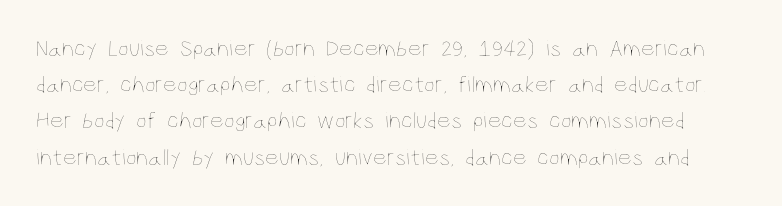
Q: Is the text bold? A: No.
Q: Is the text italic (slanted)? A: No, it is upright.
Q: Is the text underlined? A: No.
Q: Is the spacing between letters normal or unusually wide? A: Normal.
Q: Is the spacing between lines tight, normal or loose? A: Normal.
